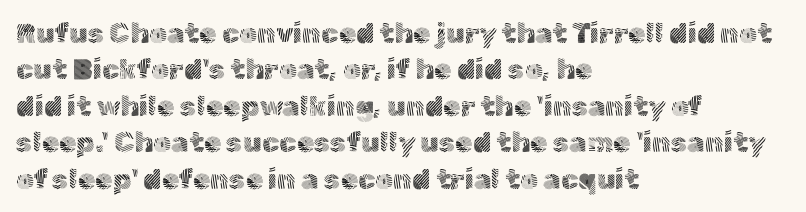
{"serif": "no", "italic": "no", "bold": "no", "weight": "light", "width": "normal", "x_height": "medium", "monospaced": "no", "underline": "no", "align": "left", "line_spacing": "normal", "line_spacing_ratio": 1.3, "letter_spacing": "normal", "letter_spacing_em": 0.0, "glyph_px": 28}
